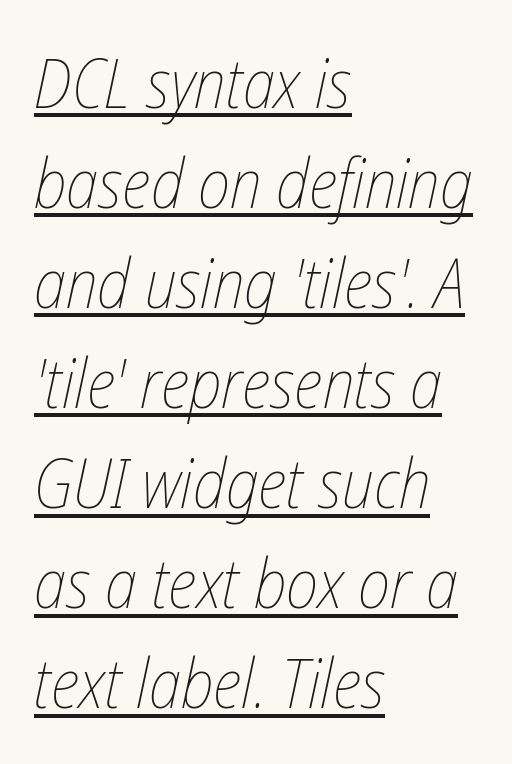
Q: Is the text bold? A: No.
Q: Is the text italic (slanted)? A: Yes, it leans right by about 12 degrees.
Q: Is the text underlined? A: Yes.
Q: How is the paragraph aligned? A: Left-aligned.
Q: Is the spacing between letters normal or unusually wide? A: Normal.
Q: Is the spacing between lines tight, normal or loose? A: Normal.
Q: Width (condensed, normal, or wide)? A: Condensed.
Q: Stroke contrast? A: Low.
Q: x-height? A: Medium.
Q: Monospaced? A: No.
